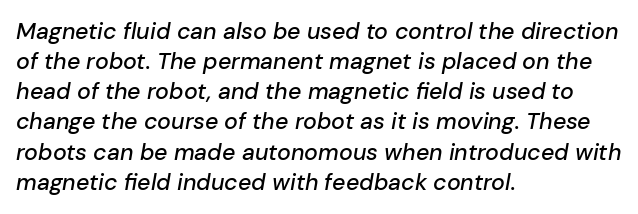
Left-aligned paragraph, ragged on the right. Bare-footed words on every line. Compared with ordinary roman type, these characters are visibly tilted. You could call the tracking neutral — neither tight nor loose. Reading down the column, the eye jumps a familiar distance to each next line.
